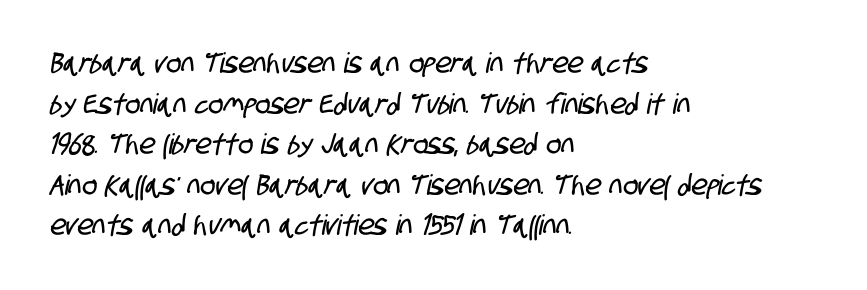
Q: Is the typeface a serif or a sans-serif typeface? A: Sans-serif.
Q: Is the text underlined? A: No.
Q: How is the paragraph aligned? A: Left-aligned.
Q: Is the spacing between letters normal or unusually wide? A: Normal.
Q: Is the spacing between lines tight, normal or loose? A: Normal.
Q: Width (condensed, normal, or wide)? A: Condensed.
Q: Stroke contrast? A: Low.
Q: x-height? A: Large.
Q: Monospaced? A: No.
